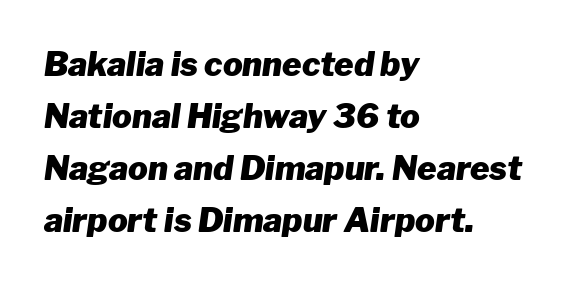
The image shows 33 px heavy type, italic (leaning right); set left-aligned, normal line spacing (1.58x), normal letter spacing, not underlined; low stroke contrast and a medium x-height.
